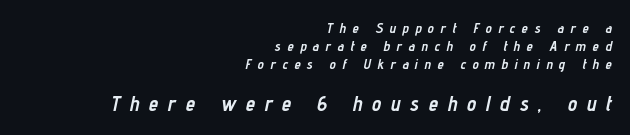
{"italic": "yes", "lean": "right", "slant_degrees": 12, "bold": "yes", "underline": "no", "align": "right", "line_spacing": "normal", "line_spacing_ratio": 1.29, "letter_spacing": "wide", "letter_spacing_em": 0.47, "larger_block": "second", "size_ratio": 1.5, "glyph_px": 21}
